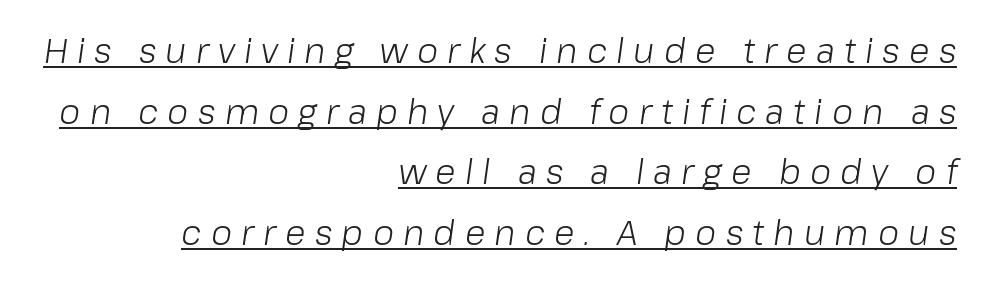
{"italic": "yes", "lean": "right", "slant_degrees": 8, "bold": "no", "weight": "light", "width": "normal", "stroke_contrast": "low", "x_height": "medium", "monospaced": "no", "underline": "yes", "align": "right", "line_spacing_ratio": 1.78, "letter_spacing": "wide", "letter_spacing_em": 0.27, "glyph_px": 34}
